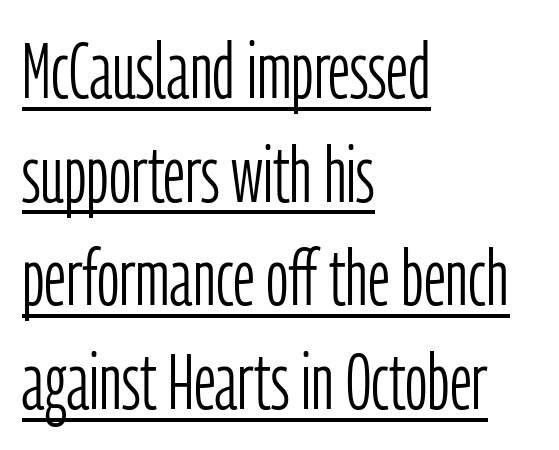
The image shows 78 px light, condensed sans-serif type, upright; set left-aligned, normal line spacing (1.33x), normal letter spacing, underlined; low stroke contrast and a medium x-height.
